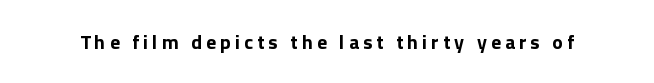
Unlike italic type, these characters show no tilt at all. A bare baseline throughout the passage. You could only call the tracking loose — the letters float apart.
